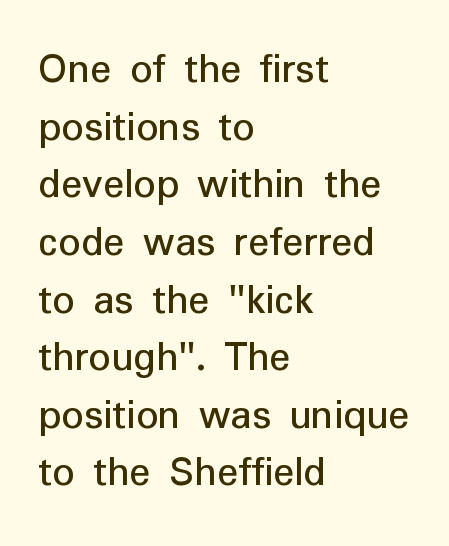
{"serif": "no", "italic": "no", "width": "normal", "stroke_contrast": "low", "x_height": "medium", "monospaced": "no", "underline": "no", "align": "left", "line_spacing": "normal", "line_spacing_ratio": 1.31, "letter_spacing": "normal", "letter_spacing_em": 0.0, "glyph_px": 44}
